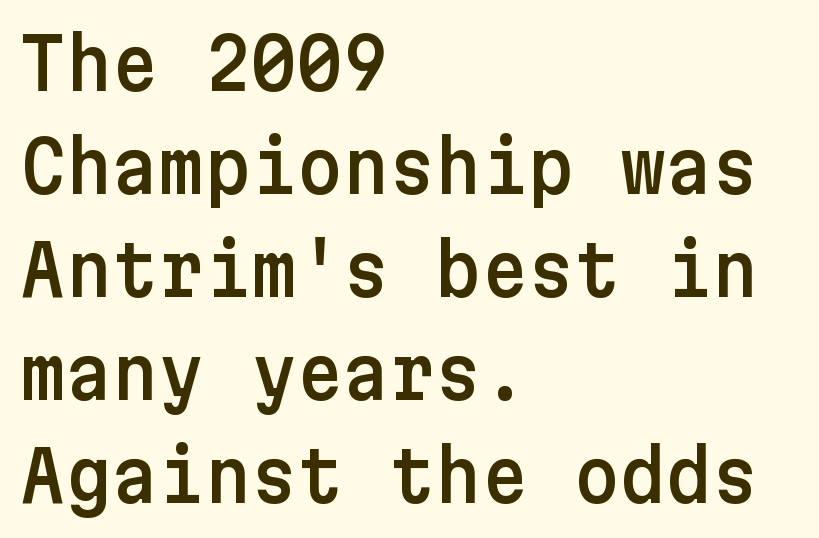
{"serif": "no", "italic": "no", "width": "normal", "stroke_contrast": "low", "x_height": "medium", "underline": "no", "align": "left", "line_spacing": "normal", "line_spacing_ratio": 1.45, "letter_spacing": "normal", "letter_spacing_em": 0.0, "glyph_px": 71}
